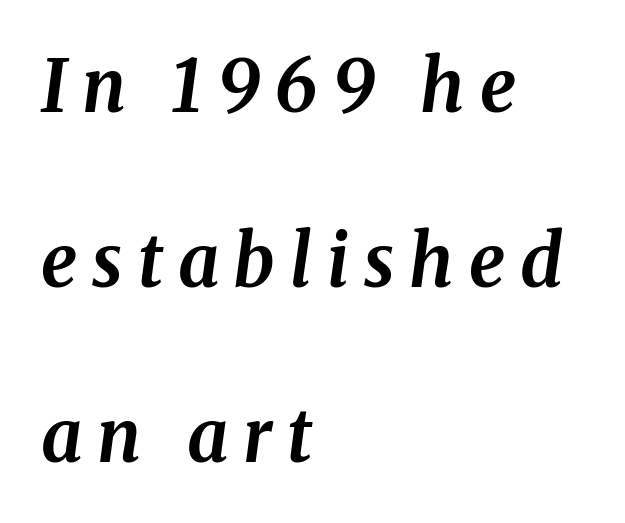
{"italic": "yes", "lean": "right", "slant_degrees": 8, "bold": "yes", "weight": "bold", "width": "normal", "stroke_contrast": "medium", "x_height": "medium", "monospaced": "no", "underline": "no", "align": "left", "line_spacing": "loose", "line_spacing_ratio": 2.43, "letter_spacing": "wide", "letter_spacing_em": 0.21, "glyph_px": 72}
